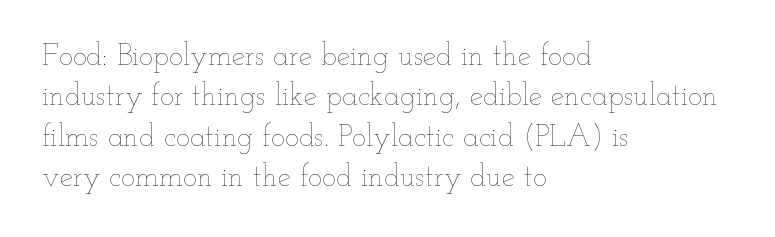
The area under the type is left untouched. No letter is thick-stroked: the sample isn't bold. This sample keeps an unexceptional amount of space between lines. Italic? Not at all — the glyphs are vertical. Reading down the block, your eye returns to a fixed left position each line.
